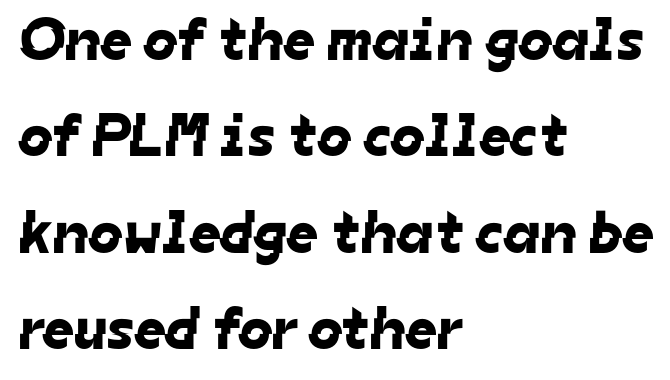
Q: Is the typeface a serif or a sans-serif typeface? A: Sans-serif.
Q: Is the text underlined? A: No.
Q: How is the paragraph aligned? A: Left-aligned.
Q: Is the spacing between letters normal or unusually wide? A: Normal.
Q: Is the spacing between lines tight, normal or loose? A: Normal.
Q: Width (condensed, normal, or wide)? A: Normal.
Q: Stroke contrast? A: Low.
Q: x-height? A: Medium.
Q: Monospaced? A: No.
